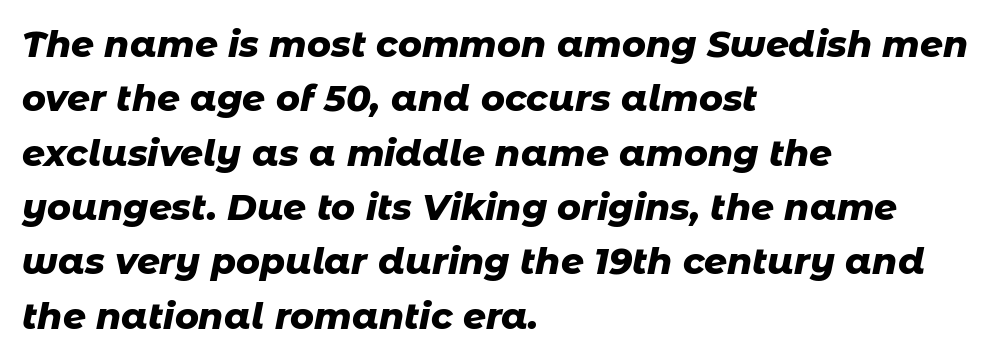
{"italic": "yes", "lean": "right", "slant_degrees": 11, "bold": "yes", "weight": "heavy", "width": "normal", "stroke_contrast": "low", "x_height": "medium", "monospaced": "no", "underline": "no", "align": "left", "line_spacing": "normal", "line_spacing_ratio": 1.51, "letter_spacing": "normal", "letter_spacing_em": 0.0, "glyph_px": 36}
